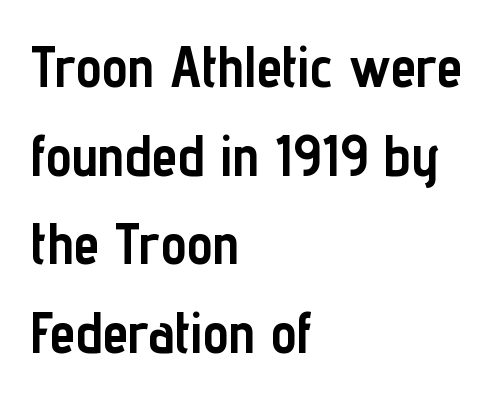
Q: Is the text bold? A: Yes.
Q: Is the text italic (slanted)? A: No, it is upright.
Q: Is the typeface a serif or a sans-serif typeface? A: Sans-serif.
Q: Is the text underlined? A: No.
Q: How is the paragraph aligned? A: Left-aligned.
Q: Is the spacing between letters normal or unusually wide? A: Normal.
Q: Is the spacing between lines tight, normal or loose? A: Normal.
Q: Width (condensed, normal, or wide)? A: Condensed.
Q: Stroke contrast? A: Low.
Q: x-height? A: Medium.
Q: Monospaced? A: No.
